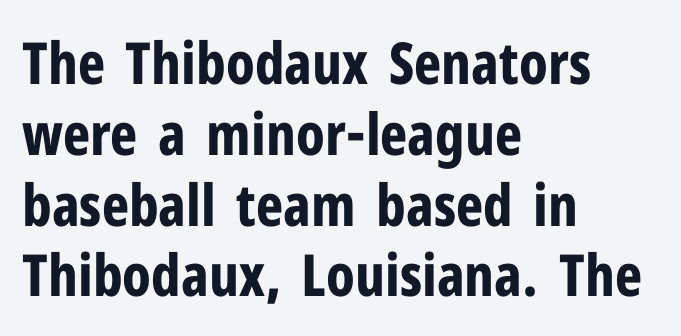
Q: Is the text bold? A: Yes.
Q: Is the text italic (slanted)? A: No, it is upright.
Q: Is the typeface a serif or a sans-serif typeface? A: Sans-serif.
Q: Is the text underlined? A: No.
Q: How is the paragraph aligned? A: Left-aligned.
Q: Is the spacing between letters normal or unusually wide? A: Normal.
Q: Width (condensed, normal, or wide)? A: Condensed.
Q: Stroke contrast? A: Low.
Q: x-height? A: Medium.
Q: Monospaced? A: No.
